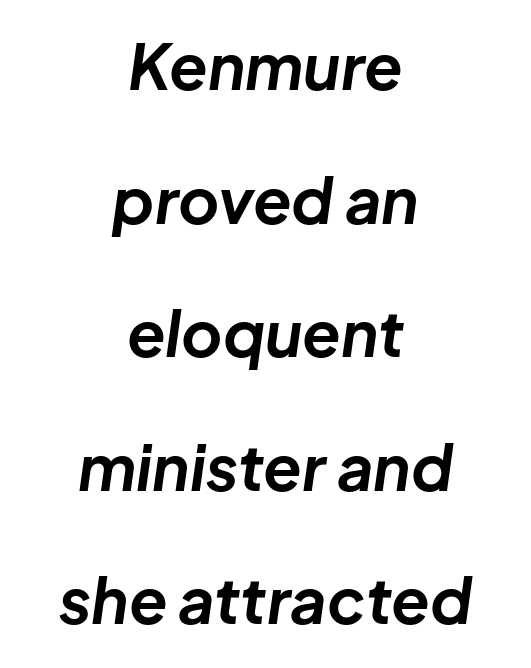
Designer's note — italics engaged. Vertically, the passage feels expansive, rows floating well apart. Compared with typical body copy, the letter spacing here is the same. Words float on clear page, feet unadorned. Notice how thick the strokes are: this is what a full bold looks like.
